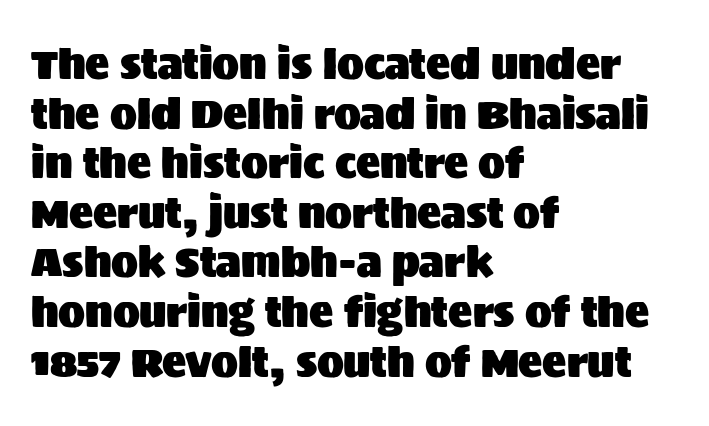
{"serif": "no", "italic": "no", "width": "normal", "stroke_contrast": "medium", "x_height": "large", "monospaced": "no", "underline": "no", "align": "left", "line_spacing_ratio": 1.24, "letter_spacing": "normal", "letter_spacing_em": 0.0, "glyph_px": 40}
